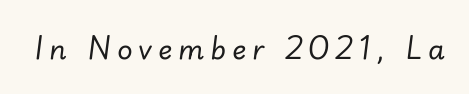
The font is comparable to plain body text, perhaps lighter. No word sits above an underline. Is the letter spacing exaggerated? Yes — the characters are pushed far apart. There's an unmistakable incline to the writing here.
